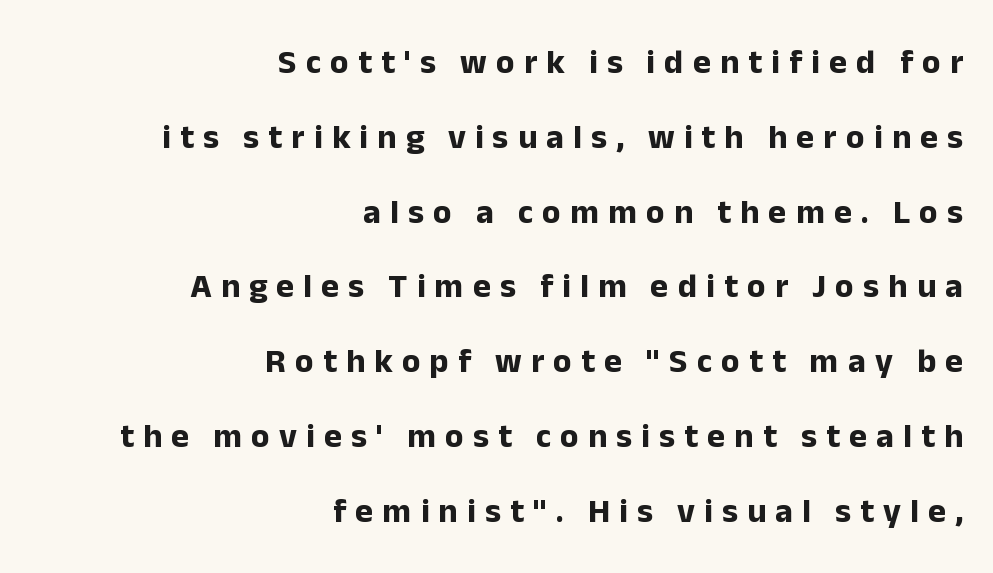
{"serif": "no", "italic": "no", "bold": "yes", "weight": "bold", "width": "normal", "stroke_contrast": "low", "x_height": "medium", "monospaced": "no", "underline": "no", "align": "right", "line_spacing": "loose", "line_spacing_ratio": 2.2, "letter_spacing": "wide", "letter_spacing_em": 0.27, "glyph_px": 34}
